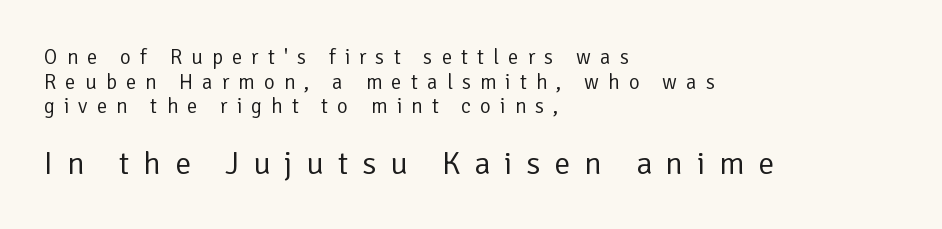
Q: Is the text bold? A: No.
Q: Is the text italic (slanted)? A: No, it is upright.
Q: Is the typeface a serif or a sans-serif typeface? A: Sans-serif.
Q: Is the text underlined? A: No.
Q: How is the paragraph aligned? A: Left-aligned.
Q: Is the spacing between letters normal or unusually wide? A: Unusually wide.
Q: Which block of text is set in a larger size, the first (top) or the second (bottom)? A: The second (bottom) one.
Q: Width (condensed, normal, or wide)? A: Normal.
Q: Stroke contrast? A: Low.
Q: x-height? A: Medium.
Q: Monospaced? A: No.
